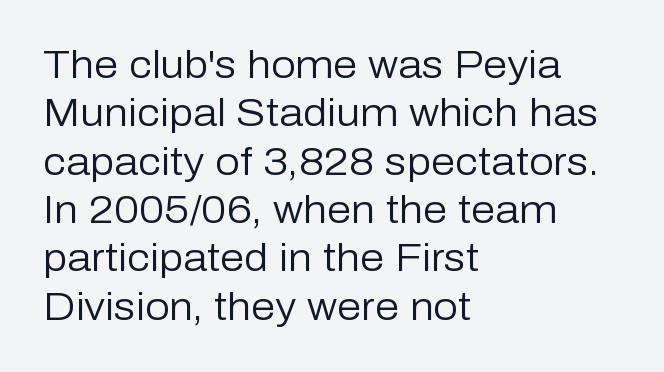
{"serif": "no", "italic": "no", "bold": "no", "weight": "regular", "width": "normal", "stroke_contrast": "low", "x_height": "medium", "monospaced": "no", "underline": "no", "align": "left", "line_spacing_ratio": 1.24, "letter_spacing": "normal", "letter_spacing_em": 0.0, "glyph_px": 39}
